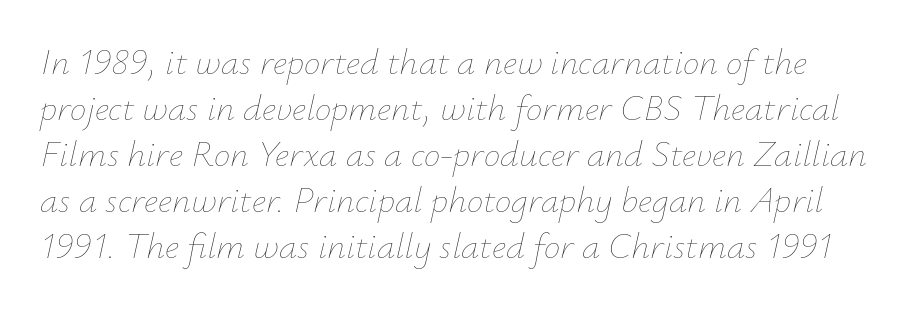
The image shows 37 px thin type, italic (leaning right); set line spacing 1.24x, normal letter spacing, not underlined; low stroke contrast and a small x-height.
